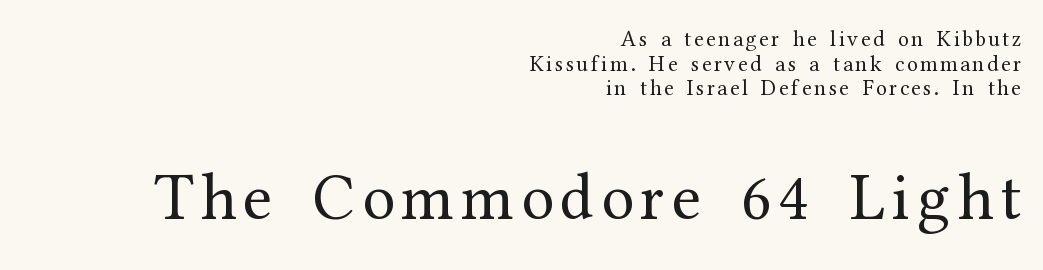
The image shows 66 px regular-weight serif type, upright; set right-aligned, tight line spacing (1.12x), not underlined; the second (bottom) block is 3.0x larger; medium stroke contrast and a medium x-height.
